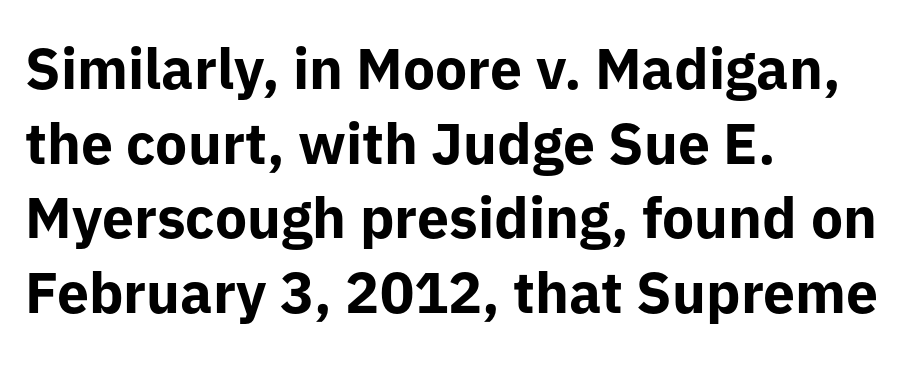
The image shows 57 px bold sans-serif type, upright; set left-aligned, normal line spacing (1.31x), normal letter spacing, not underlined; low stroke contrast and a medium x-height.
